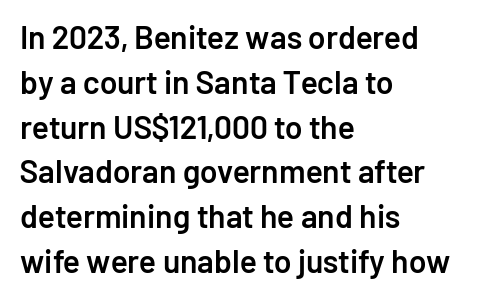
The font family rendered here belongs to the sans-serif group. The font's upright variant was chosen for this text. Students, note that the glyphs here touch the page at normal intervals. A bit beefed up — I'd call it semibold rather than bold.
